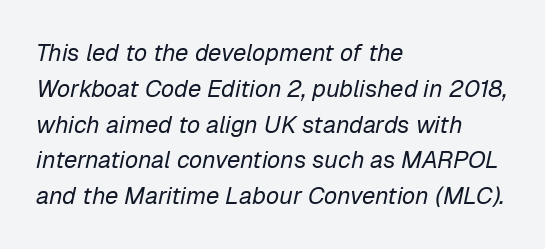
The image shows 24 px text type, italic (leaning right); set left-aligned, normal line spacing (1.49x), normal letter spacing, not underlined.
